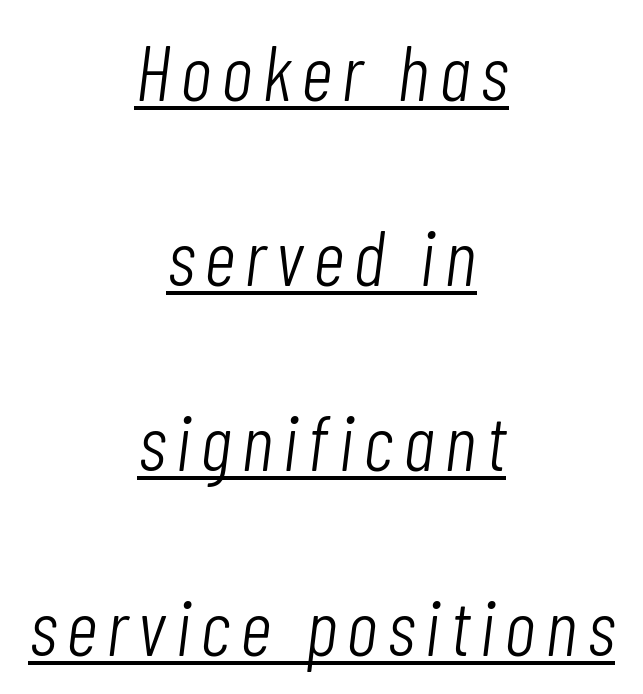
Q: Is the text bold? A: No.
Q: Is the text italic (slanted)? A: Yes, it leans right by about 7 degrees.
Q: Is the text underlined? A: Yes.
Q: How is the paragraph aligned? A: Centered.
Q: Is the spacing between lines tight, normal or loose? A: Loose.
Q: Width (condensed, normal, or wide)? A: Condensed.
Q: Stroke contrast? A: Low.
Q: x-height? A: Medium.
Q: Monospaced? A: No.
